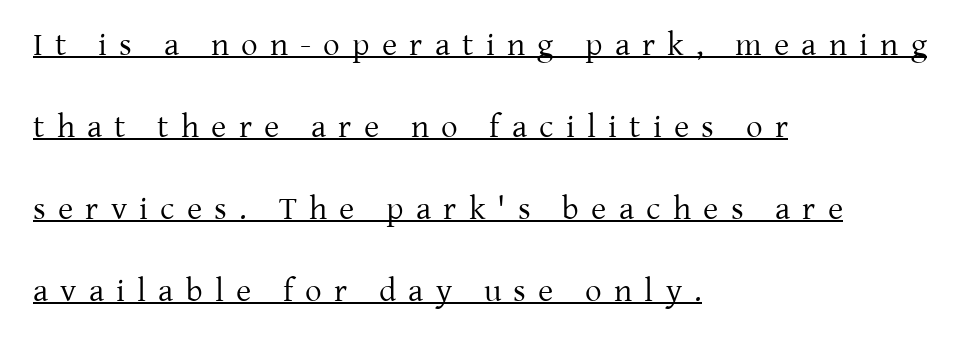
Q: Is the text bold? A: No.
Q: Is the text italic (slanted)? A: No, it is upright.
Q: Is the typeface a serif or a sans-serif typeface? A: Serif.
Q: Is the text underlined? A: Yes.
Q: How is the paragraph aligned? A: Left-aligned.
Q: Is the spacing between letters normal or unusually wide? A: Unusually wide.
Q: Is the spacing between lines tight, normal or loose? A: Loose.
Q: Width (condensed, normal, or wide)? A: Normal.
Q: Stroke contrast? A: Low.
Q: x-height? A: Medium.
Q: Monospaced? A: No.
